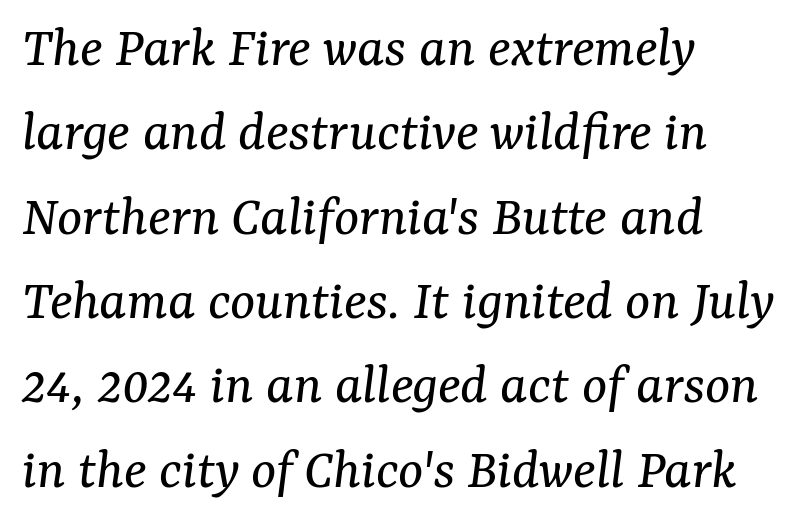
Q: Is the text bold? A: No.
Q: Is the text italic (slanted)? A: Yes, it leans right by about 7 degrees.
Q: Is the typeface a serif or a sans-serif typeface? A: Serif.
Q: Is the text underlined? A: No.
Q: How is the paragraph aligned? A: Left-aligned.
Q: Is the spacing between letters normal or unusually wide? A: Normal.
Q: Is the spacing between lines tight, normal or loose? A: Normal.
Q: Width (condensed, normal, or wide)? A: Normal.
Q: Stroke contrast? A: Medium.
Q: x-height? A: Medium.
Q: Monospaced? A: No.
